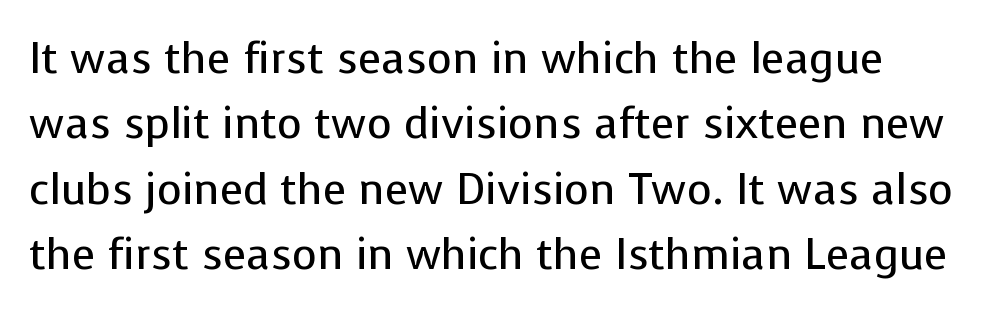
Q: Is the text bold? A: No.
Q: Is the text italic (slanted)? A: No, it is upright.
Q: Is the typeface a serif or a sans-serif typeface? A: Sans-serif.
Q: Is the text underlined? A: No.
Q: Is the spacing between letters normal or unusually wide? A: Normal.
Q: Is the spacing between lines tight, normal or loose? A: Normal.
Q: Width (condensed, normal, or wide)? A: Normal.
Q: Stroke contrast? A: Low.
Q: x-height? A: Medium.
Q: Monospaced? A: No.
